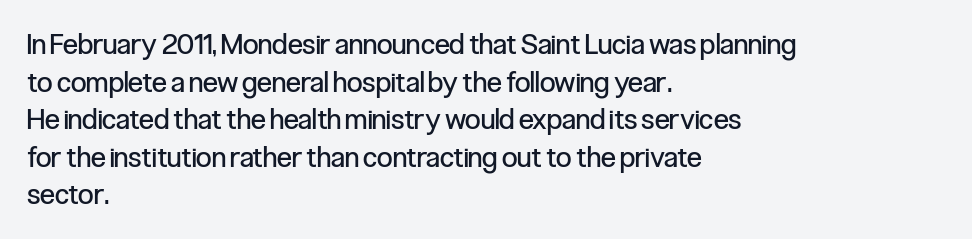
Q: Is the text bold? A: No.
Q: Is the text italic (slanted)? A: No, it is upright.
Q: Is the typeface a serif or a sans-serif typeface? A: Sans-serif.
Q: Is the text underlined? A: No.
Q: How is the paragraph aligned? A: Left-aligned.
Q: Is the spacing between letters normal or unusually wide? A: Normal.
Q: Is the spacing between lines tight, normal or loose? A: Normal.
Q: Width (condensed, normal, or wide)? A: Condensed.
Q: Stroke contrast? A: Low.
Q: x-height? A: Medium.
Q: Monospaced? A: No.
